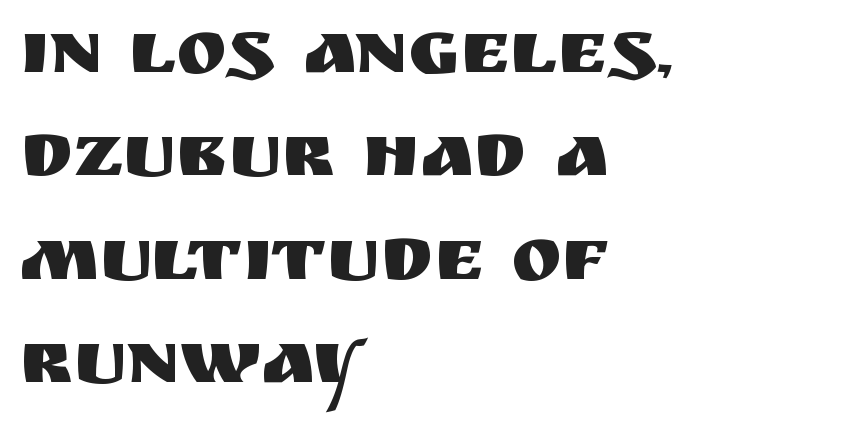
{"serif": "no", "italic": "no", "width": "normal", "stroke_contrast": "medium", "x_height": "large", "monospaced": "no", "underline": "no", "align": "left", "line_spacing": "normal", "line_spacing_ratio": 1.36, "letter_spacing": "normal", "letter_spacing_em": 0.0, "glyph_px": 76}
